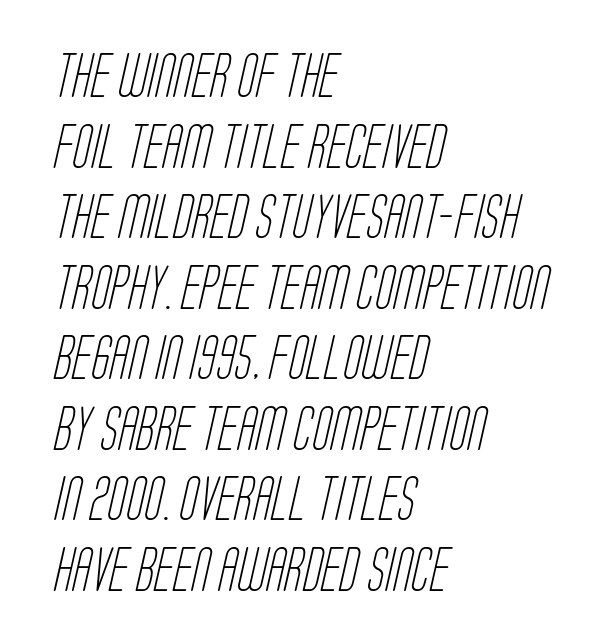
These lines keep a tight, regular rhythm from letter to letter. Type style note: lacks serifs. Alignment: flush left. The letterforms sit at book weight or below. Quick note: underline off. Spacing verdict: proportional, widths tailored to each character.
